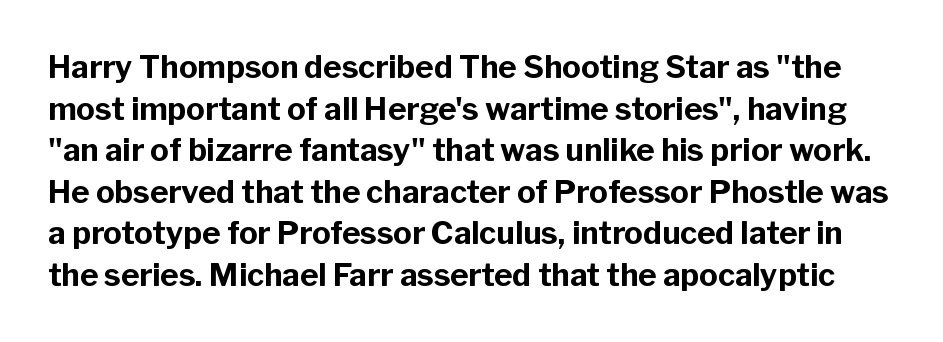
The image shows 31 px bold sans-serif type, upright; set normal line spacing (1.34x), normal letter spacing, not underlined; low stroke contrast and a medium x-height.
